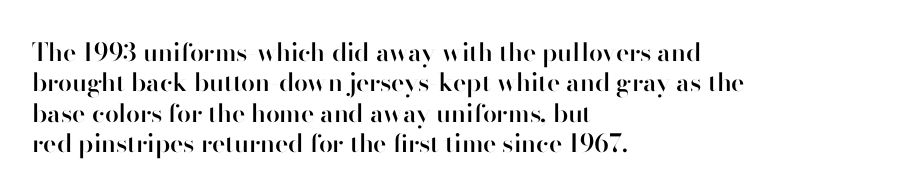
The image shows 25 px text type, upright; set left-aligned, line spacing 1.22x, normal letter spacing, not underlined.
